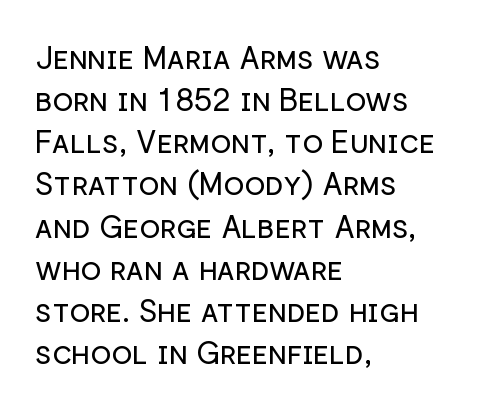
{"serif": "no", "italic": "no", "bold": "no", "weight": "regular", "width": "normal", "stroke_contrast": "low", "x_height": "medium", "monospaced": "no", "underline": "no", "align": "left", "line_spacing": "normal", "line_spacing_ratio": 1.36, "letter_spacing": "normal", "letter_spacing_em": 0.0, "glyph_px": 31}
